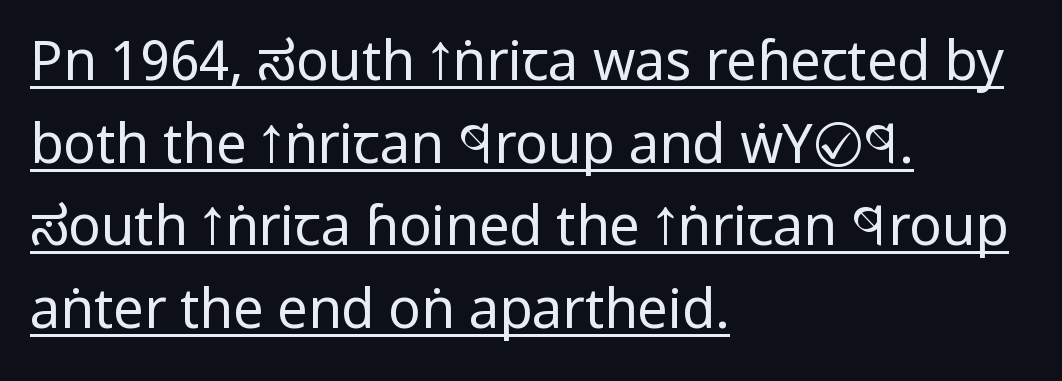
The image shows 54 px regular-weight, condensed sans-serif type, upright; set left-aligned, normal line spacing (1.53x), normal letter spacing, underlined; low stroke contrast and a large x-height.
